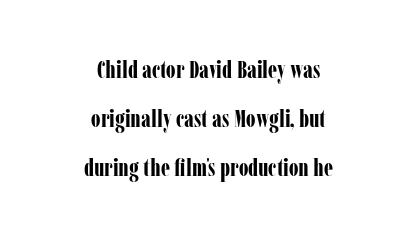
Q: Is the text bold? A: Yes.
Q: Is the text italic (slanted)? A: No, it is upright.
Q: Is the text underlined? A: No.
Q: How is the paragraph aligned? A: Centered.
Q: Is the spacing between letters normal or unusually wide? A: Normal.
Q: Is the spacing between lines tight, normal or loose? A: Loose.
